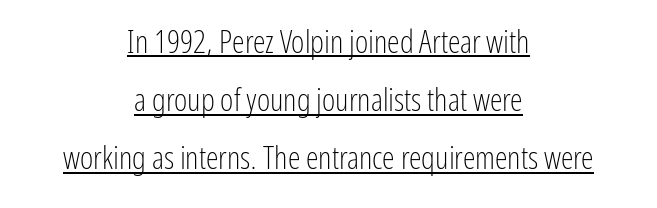
{"serif": "no", "italic": "no", "bold": "no", "weight": "light", "width": "condensed", "stroke_contrast": "low", "x_height": "medium", "monospaced": "no", "underline": "yes", "align": "center", "line_spacing_ratio": 1.82, "letter_spacing": "normal", "letter_spacing_em": 0.0, "glyph_px": 32}
